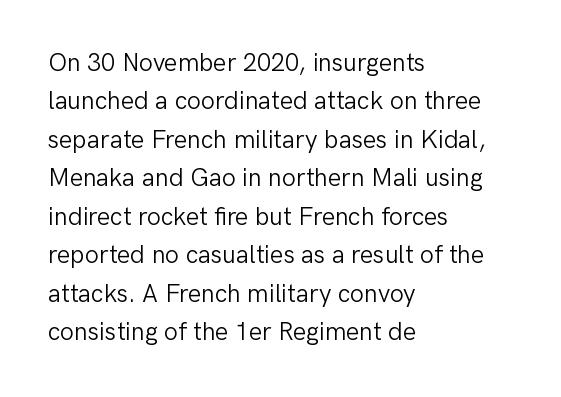
Q: Is the text bold? A: No.
Q: Is the text italic (slanted)? A: No, it is upright.
Q: Is the text underlined? A: No.
Q: How is the paragraph aligned? A: Left-aligned.
Q: Is the spacing between letters normal or unusually wide? A: Normal.
Q: Is the spacing between lines tight, normal or loose? A: Normal.
